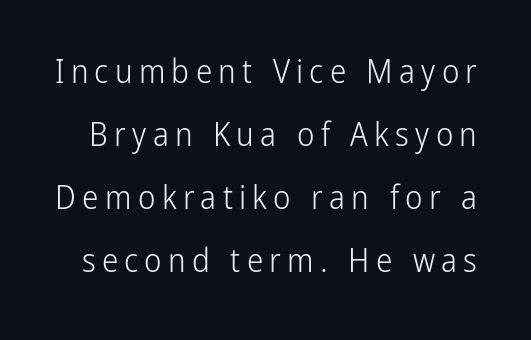
Q: Is the text bold? A: No.
Q: Is the text italic (slanted)? A: No, it is upright.
Q: Is the typeface a serif or a sans-serif typeface? A: Sans-serif.
Q: Is the text underlined? A: No.
Q: Is the spacing between lines tight, normal or loose? A: Loose.
Q: Width (condensed, normal, or wide)? A: Condensed.
Q: Stroke contrast? A: Low.
Q: x-height? A: Medium.
Q: Monospaced? A: No.
